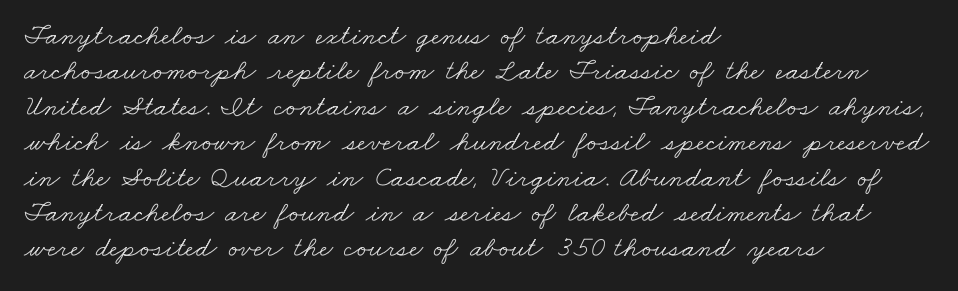
Ink coverage per letter is moderate at most. Does extra space separate the letters? No, they use regular spacing. The typesetter chose a ragged-right arrangement here. A serif font was chosen for this passage. The letters advance in unequal steps, a hallmark of proportional type. The area under the type is left untouched.
